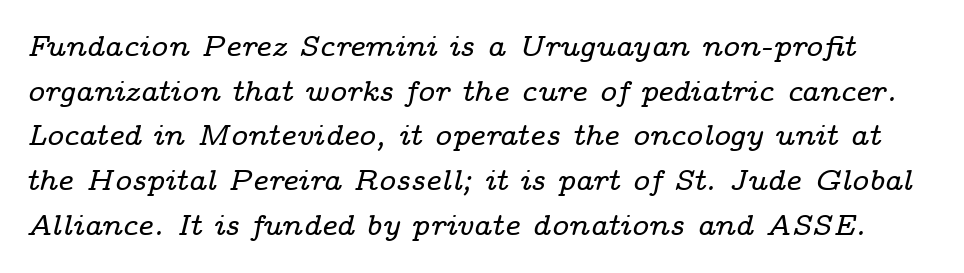
Q: Is the text italic (slanted)? A: Yes, it leans right by about 14 degrees.
Q: Is the typeface a serif or a sans-serif typeface? A: Serif.
Q: Is the text underlined? A: No.
Q: Is the spacing between letters normal or unusually wide? A: Normal.
Q: Is the spacing between lines tight, normal or loose? A: Normal.
Q: Width (condensed, normal, or wide)? A: Wide.
Q: Stroke contrast? A: Low.
Q: x-height? A: Medium.
Q: Monospaced? A: No.
